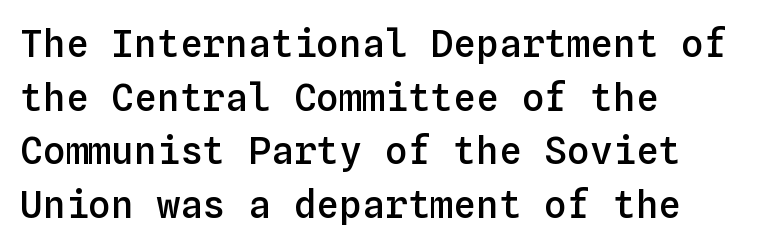
The image shows 38 px semibold type, upright, monospaced; set left-aligned, normal line spacing (1.41x), normal letter spacing, not underlined; low stroke contrast and a medium x-height.
